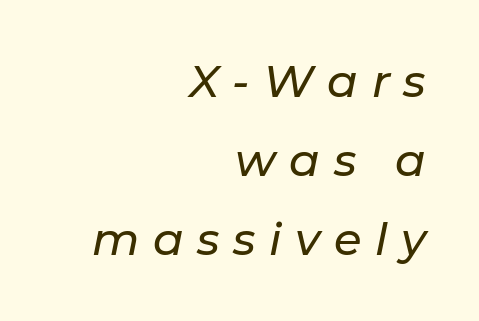
The image shows 45 px text type, italic (leaning right); set right-aligned, line spacing 1.76x, unusually wide letter spacing (+0.3 em), not underlined; low stroke contrast and a medium x-height.
